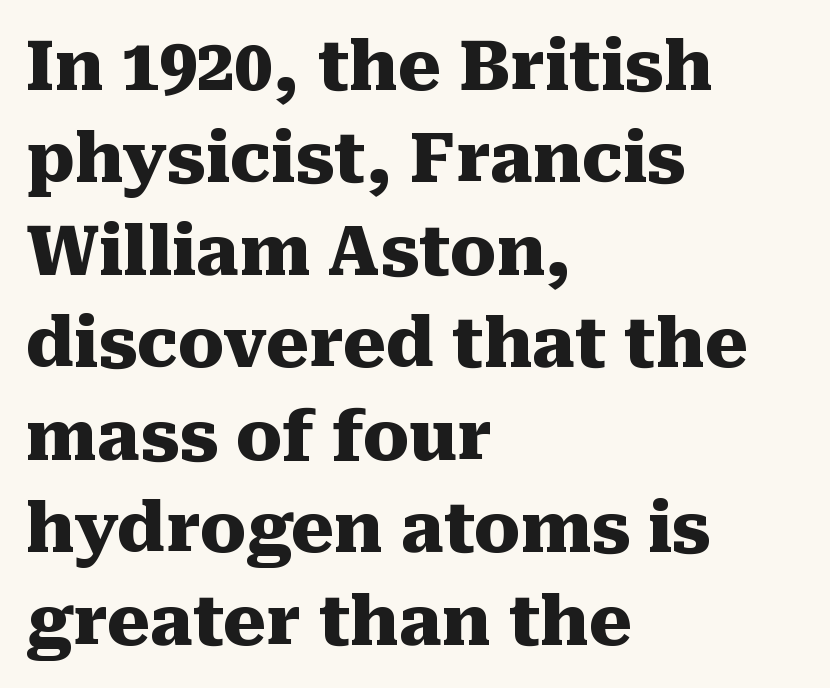
{"serif": "yes", "italic": "no", "bold": "yes", "weight": "heavy", "width": "normal", "stroke_contrast": "medium", "x_height": "medium", "monospaced": "no", "underline": "no", "align": "left", "line_spacing": "normal", "line_spacing_ratio": 1.36, "letter_spacing": "normal", "letter_spacing_em": 0.0, "glyph_px": 68}
